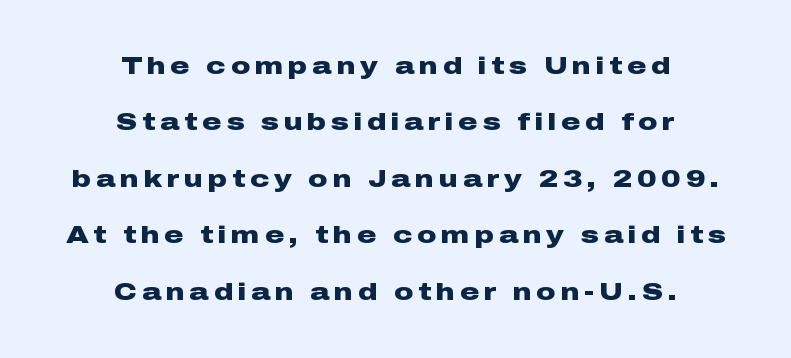
These lines stack symmetrically, like a column narrowing and widening about its center. Vertical strokes here are truly vertical. Regarding leading, the lines here are spaced well apart. The string is rendered with underlining switched off. Students, note that the glyphs here are deliberately spaced far apart. These lines carry a lot of weight — the face is fully bold.
